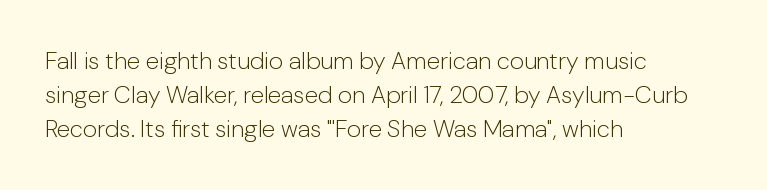
{"italic": "no", "bold": "no", "underline": "no", "align": "left", "line_spacing": "normal", "line_spacing_ratio": 1.41, "letter_spacing": "normal", "letter_spacing_em": 0.0, "glyph_px": 24}
